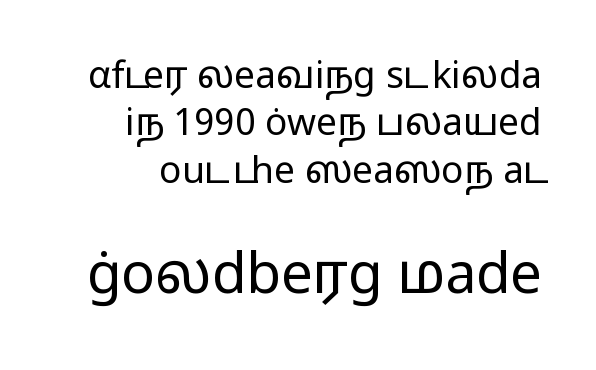
Q: Is the text bold? A: No.
Q: Is the text italic (slanted)? A: No, it is upright.
Q: Is the typeface a serif or a sans-serif typeface? A: Sans-serif.
Q: Is the text underlined? A: No.
Q: Is the spacing between letters normal or unusually wide? A: Normal.
Q: Is the spacing between lines tight, normal or loose? A: Normal.
Q: Which block of text is set in a larger size, the first (top) or the second (bottom)? A: The second (bottom) one.
Q: Width (condensed, normal, or wide)? A: Wide.
Q: Stroke contrast? A: Low.
Q: x-height? A: Medium.
Q: Monospaced? A: No.
